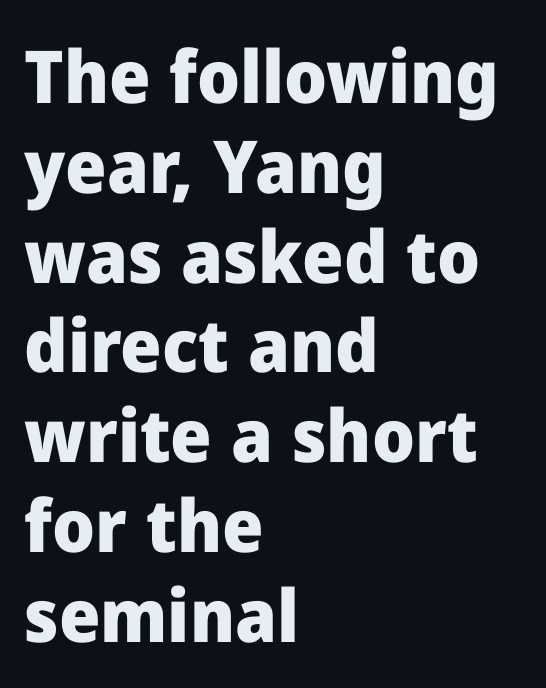
Q: Is the text bold? A: Yes.
Q: Is the text italic (slanted)? A: No, it is upright.
Q: Is the typeface a serif or a sans-serif typeface? A: Sans-serif.
Q: Is the text underlined? A: No.
Q: How is the paragraph aligned? A: Left-aligned.
Q: Is the spacing between letters normal or unusually wide? A: Normal.
Q: Width (condensed, normal, or wide)? A: Normal.
Q: Stroke contrast? A: Low.
Q: x-height? A: Medium.
Q: Monospaced? A: No.
